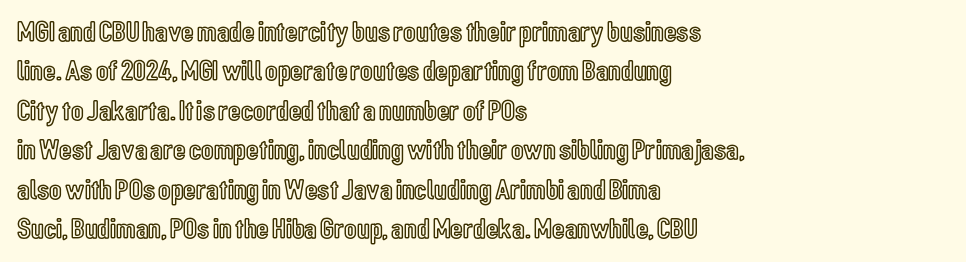
Q: Is the text italic (slanted)? A: No, it is upright.
Q: Is the text underlined? A: No.
Q: How is the paragraph aligned? A: Left-aligned.
Q: Is the spacing between letters normal or unusually wide? A: Normal.
Q: Is the spacing between lines tight, normal or loose? A: Normal.
Q: Width (condensed, normal, or wide)? A: Condensed.
Q: x-height? A: Medium.
Q: Monospaced? A: No.
